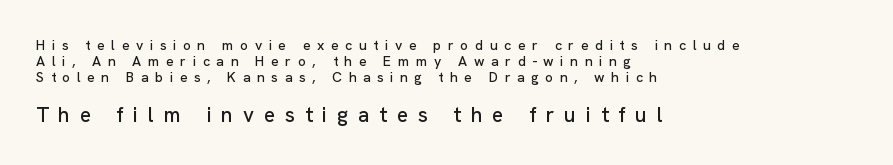
Small over large — that's the arrangement of the two blocks here. Descenders hang freely into open space. Teacher's note: observe the even left margin — that is flush-left alignment. Students, note that the glyphs here are deliberately spaced far apart. The leading is snug, giving the passage a crowded texture. In terms of posture, this sample is upright.
